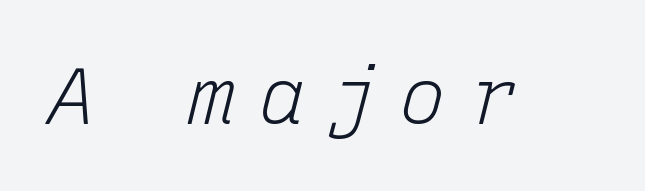
Looks like terminal output: every glyph gets an equal slot. A bare baseline throughout the passage. Loose tracking; the words dissolve into strings of separated letters. Posture: slanted. Weight class: somewhere from thin through regular.
